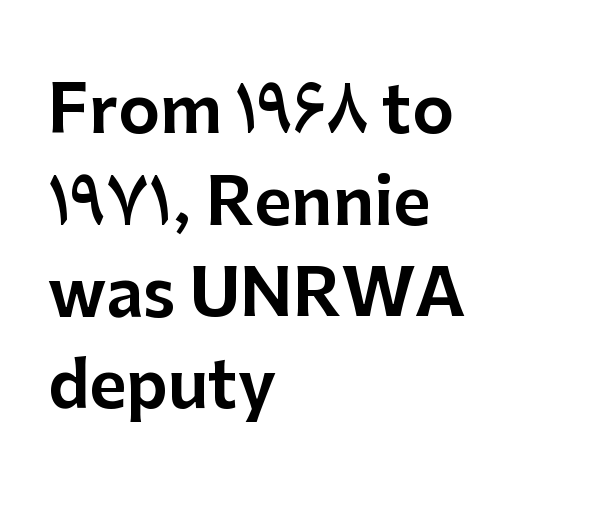
{"serif": "no", "italic": "no", "width": "normal", "stroke_contrast": "low", "x_height": "medium", "monospaced": "no", "underline": "no", "align": "left", "line_spacing": "normal", "line_spacing_ratio": 1.43, "letter_spacing": "normal", "letter_spacing_em": 0.0, "glyph_px": 64}
